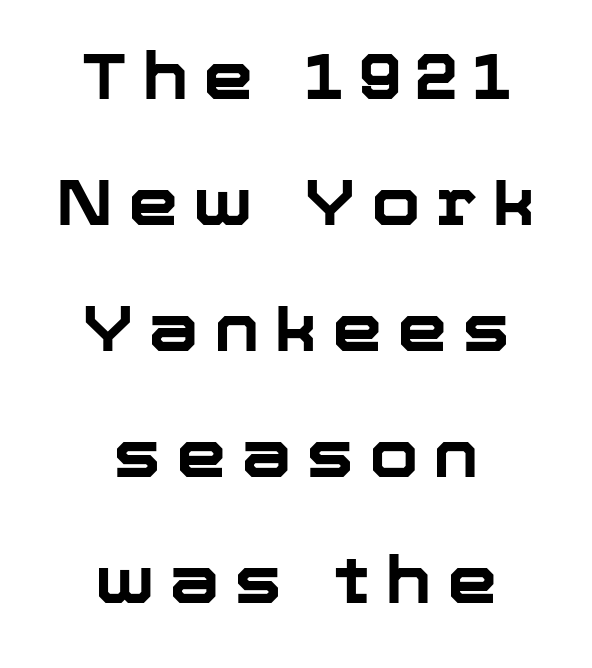
Q: Is the text bold? A: Yes.
Q: Is the text italic (slanted)? A: No, it is upright.
Q: Is the typeface a serif or a sans-serif typeface? A: Sans-serif.
Q: Is the text underlined? A: No.
Q: How is the paragraph aligned? A: Centered.
Q: Is the spacing between letters normal or unusually wide? A: Unusually wide.
Q: Is the spacing between lines tight, normal or loose? A: Loose.
Q: Width (condensed, normal, or wide)? A: Normal.
Q: Stroke contrast? A: Low.
Q: x-height? A: Medium.
Q: Monospaced? A: No.
